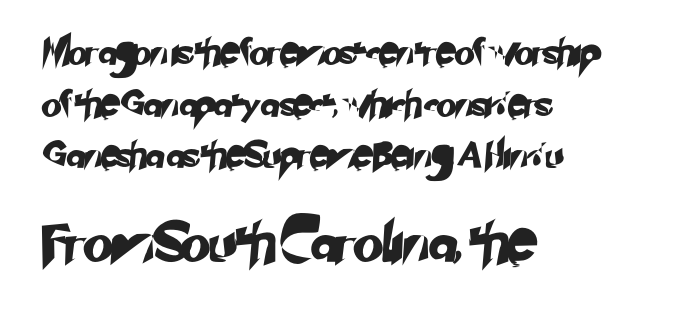
{"serif": "no", "width": "normal", "stroke_contrast": "low", "x_height": "small", "monospaced": "no", "underline": "no", "align": "left", "line_spacing": "loose", "line_spacing_ratio": 1.99, "letter_spacing": "normal", "letter_spacing_em": 0.0, "larger_block": "second", "size_ratio": 1.5, "glyph_px": 39}
